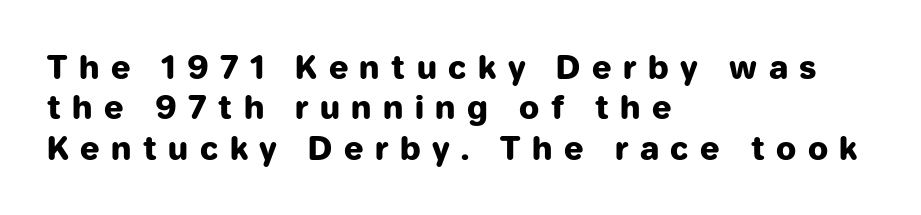
The image shows 32 px heavy sans-serif type, upright; set left-aligned, normal line spacing (1.26x), unusually wide letter spacing (+0.36 em), not underlined; low stroke contrast and a medium x-height.
